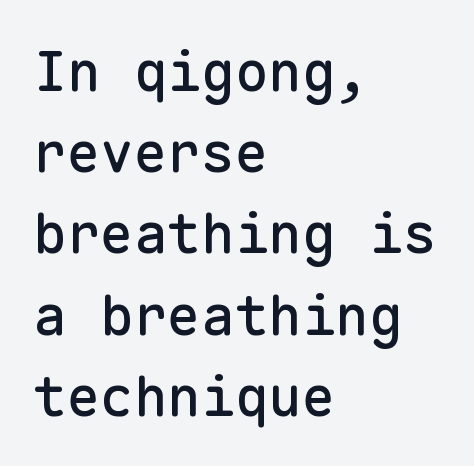
Words appear dense and cohesive because spacing is normal. Vertical spacing — default. Horizontal alignment here is leftward, the default for most running prose. The letters stand upright; this is a roman face. Typographically, this falls in the sans-serif category.
